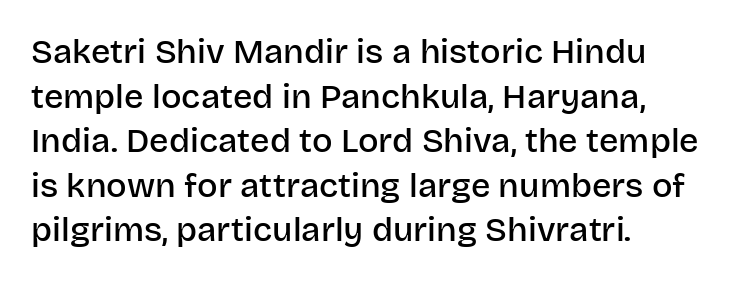
Q: Is the text bold? A: Semi-bold.
Q: Is the text italic (slanted)? A: No, it is upright.
Q: Is the typeface a serif or a sans-serif typeface? A: Sans-serif.
Q: Is the text underlined? A: No.
Q: How is the paragraph aligned? A: Left-aligned.
Q: Is the spacing between letters normal or unusually wide? A: Normal.
Q: Is the spacing between lines tight, normal or loose? A: Normal.
Q: Width (condensed, normal, or wide)? A: Normal.
Q: Stroke contrast? A: Low.
Q: x-height? A: Large.
Q: Monospaced? A: No.
